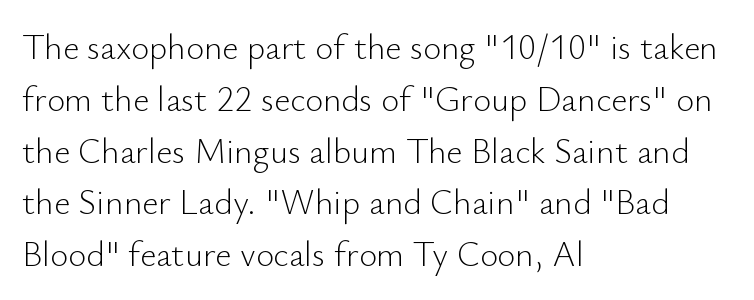
The image shows 35 px light sans-serif type, upright; set left-aligned, normal line spacing (1.48x), normal letter spacing, not underlined; low stroke contrast and a small x-height.
